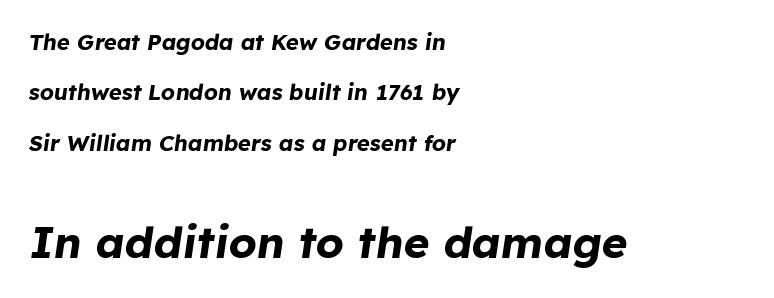
Q: Is the text bold? A: Yes.
Q: Is the text italic (slanted)? A: Yes, it leans right by about 8 degrees.
Q: Is the text underlined? A: No.
Q: How is the paragraph aligned? A: Left-aligned.
Q: Is the spacing between letters normal or unusually wide? A: Normal.
Q: Is the spacing between lines tight, normal or loose? A: Loose.
Q: Which block of text is set in a larger size, the first (top) or the second (bottom)? A: The second (bottom) one.
Q: Width (condensed, normal, or wide)? A: Normal.
Q: Stroke contrast? A: Low.
Q: x-height? A: Medium.
Q: Monospaced? A: No.
